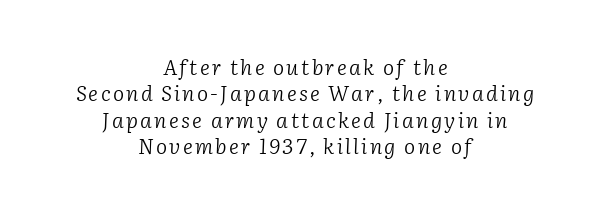
{"italic": "yes", "lean": "right", "slant_degrees": 2, "bold": "no", "underline": "no", "align": "center", "line_spacing": "normal", "line_spacing_ratio": 1.26, "glyph_px": 21}
